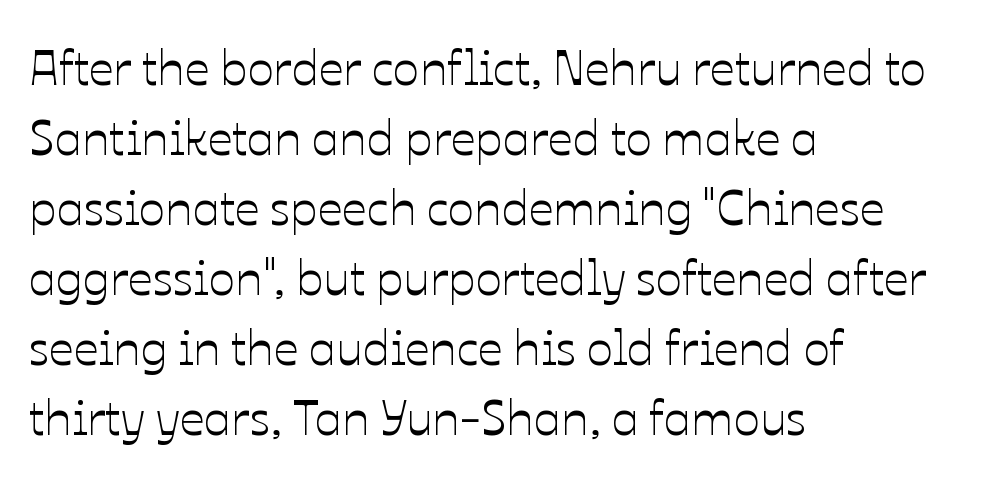
Do the characters align in a grid? No, the font is proportional. Posture: straight, roman, zero tilt. Rows of type keep a routine distance in the vertical direction. One-word summary of the alignment: left. Only glyphs here, with clear space below each row.
